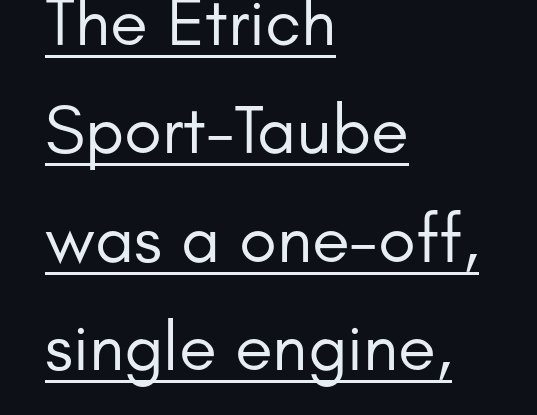
Vertical spacing — default. Where is the straight margin? On the left. Letterform terminals end flat and unadorned throughout the passage. The horizontal fit of the characters is conventional and even. A continuous stroke trails under the words, as in a hyperlink. Think of a printed novel: that variable character pitch is what you see here.
